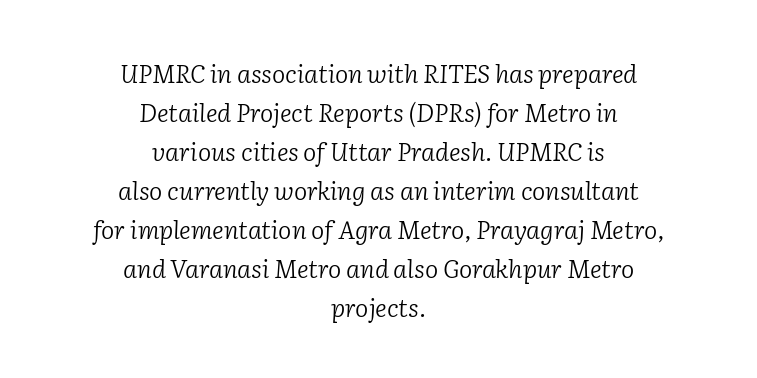
Q: Is the text bold? A: No.
Q: Is the text italic (slanted)? A: Yes, it leans right by about 2 degrees.
Q: Is the text underlined? A: No.
Q: How is the paragraph aligned? A: Centered.
Q: Is the spacing between letters normal or unusually wide? A: Normal.
Q: Is the spacing between lines tight, normal or loose? A: Normal.
